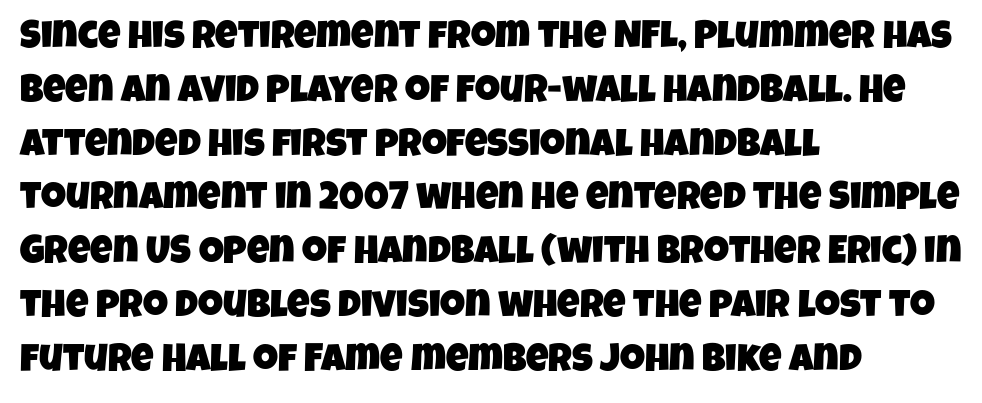
The image shows 39 px condensed sans-serif type; set left-aligned, normal line spacing (1.38x), normal letter spacing, not underlined; low stroke contrast and a large x-height.
